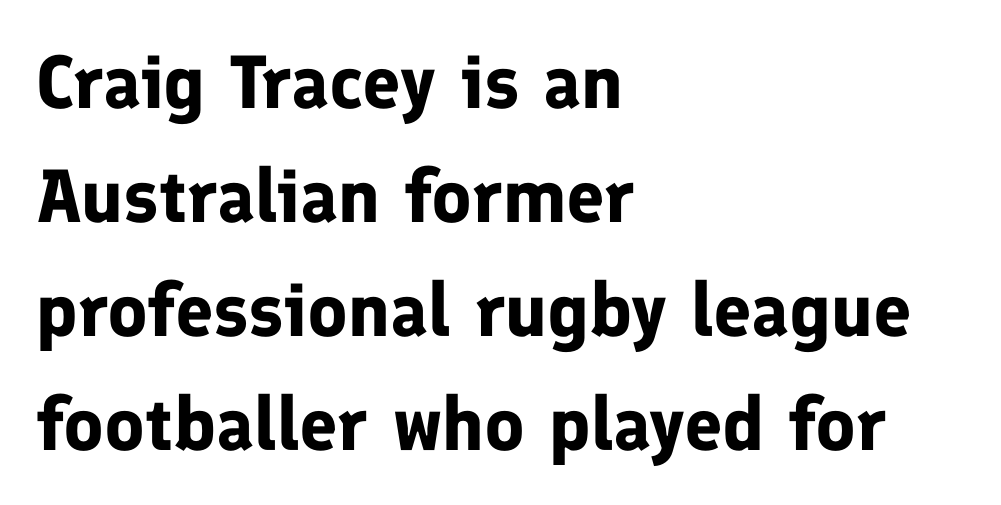
The image shows 75 px bold sans-serif type, upright; set left-aligned, normal line spacing (1.52x), normal letter spacing, not underlined; low stroke contrast and a medium x-height.
